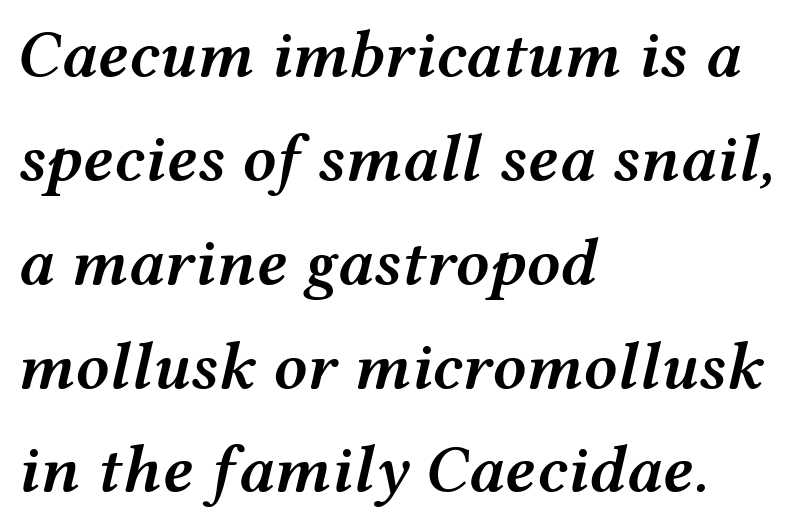
Glyph-to-glyph distance matches everyday printed text. This sample has the flowing, uneven cadence of proportional lettering. Slanted lettering throughout. Summary of weight: moderately heavy, a semibold. Leading matches the norm, producing a regular column. Short and long lines alike share a common starting point at left.
